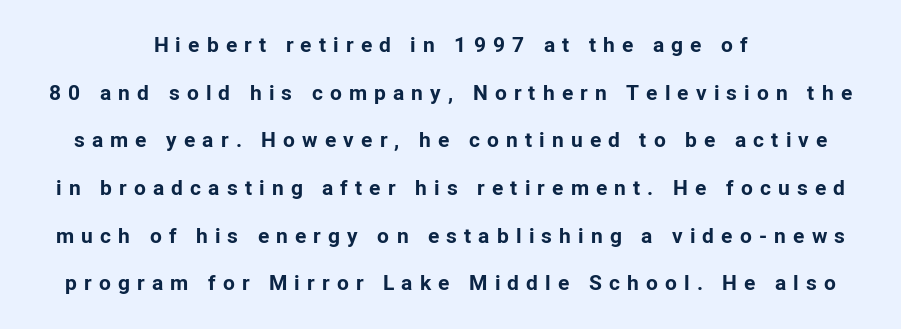
The image shows 21 px bold type, upright; set centered, loose line spacing (2.27x), unusually wide letter spacing (+0.34 em), not underlined.
